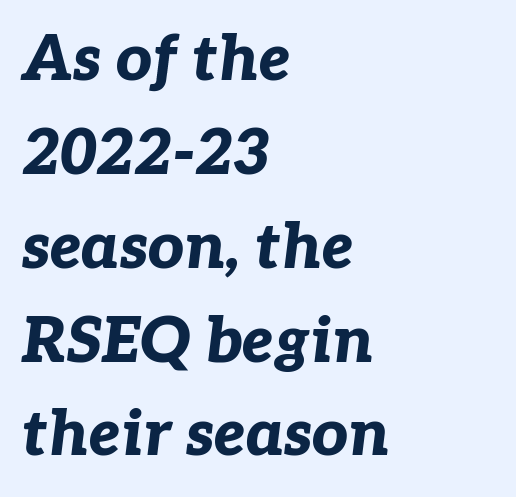
Italic: yes, the glyphs are oblique. Note the varied advance widths — an 'i' is clearly narrower than an 'm'. If you measured baseline to baseline, you'd find a middling distance. The paragraph has a hard left edge and a soft right edge. Default kerning and tracking; the words read as compact shapes.
